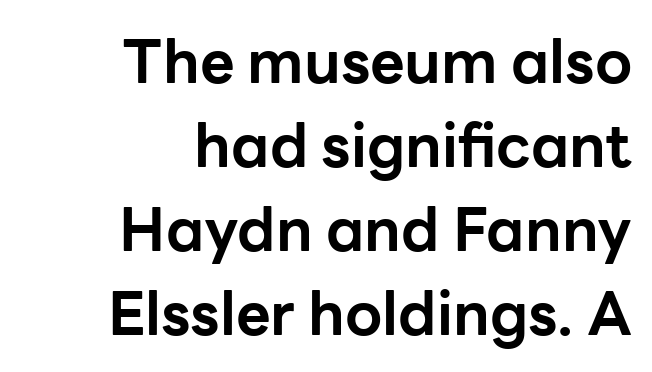
You can tell it's not italic because the verticals are truly vertical. Plenty of ink on the page — the face is bold. The letterforms sit shoulder to shoulder at normal distance. Caption: multi-line text, flush right, ragged left. The line-height multiplier appears to be the usual default.
